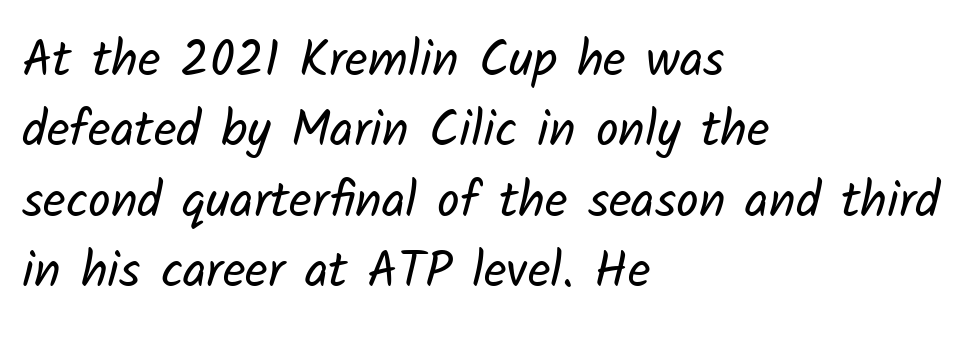
The face used here is a sans, in the tradition of grotesques and geometrics. The face looks like a standard text weight, possibly lighter. The glyphs are unaccompanied by any horizontal stroke below them. Alignment: flush left.
